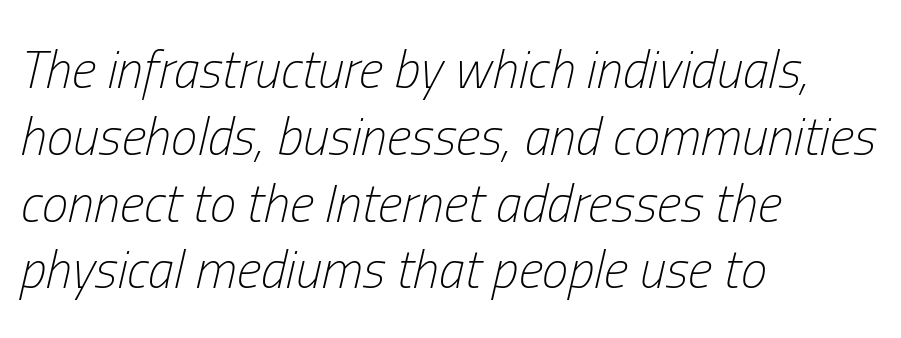
The image shows 53 px light, condensed type, italic (leaning right); set left-aligned, normal line spacing (1.26x), normal letter spacing, not underlined; low stroke contrast and a medium x-height.
